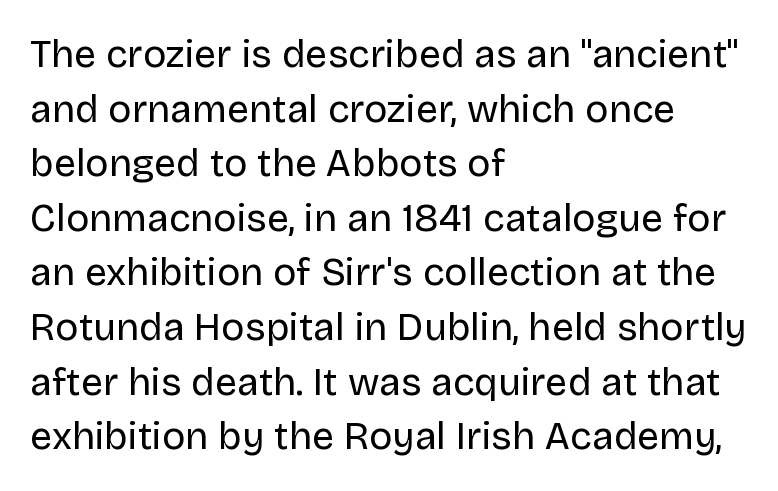
This is not heavy type; no bold has been used. Each letter keeps its own natural width here, so spacing adapts to shape. Compared with typical paragraphs, the rows here are spaced about the same. The gap between lines stays unmarked. Standard letterfit; no display-style spreading of the glyphs.
